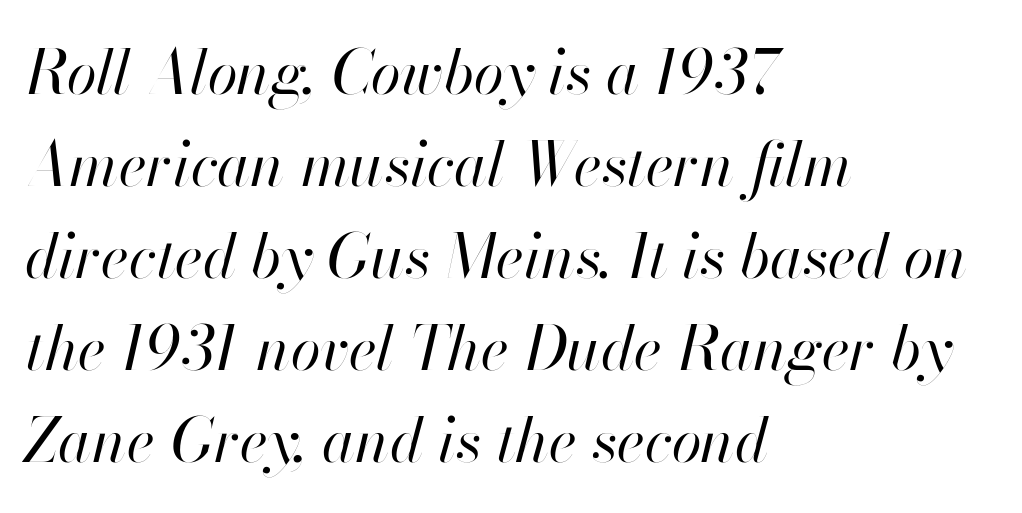
The image shows 61 px regular-weight type, italic (leaning right); set left-aligned, normal line spacing (1.51x), normal letter spacing, not underlined; high stroke contrast and a small x-height.
